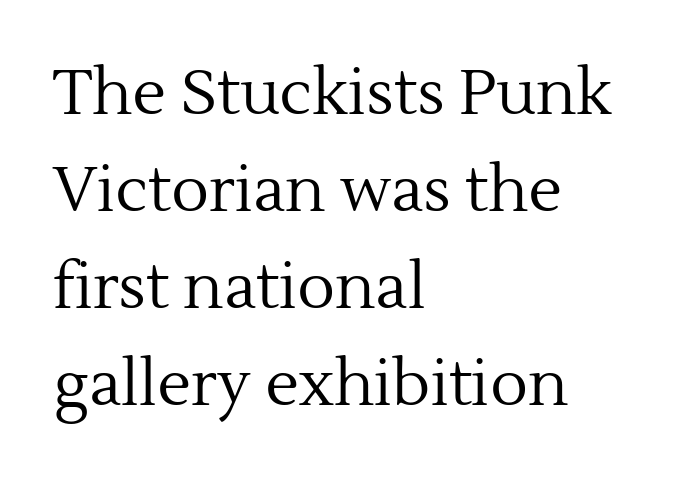
The image shows 63 px regular-weight serif type, upright; set left-aligned, normal line spacing (1.54x), normal letter spacing, not underlined; a medium x-height.
